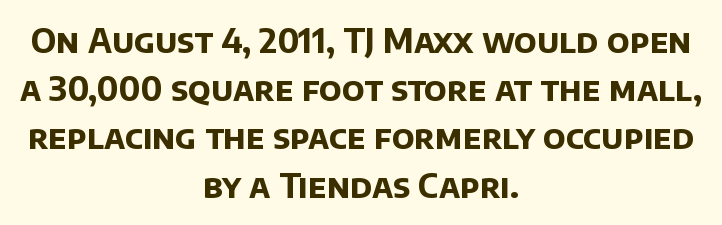
The letters sit at their default tracking, neither squeezed nor spread. Centered paragraph, ragged on both sides. Proportional: the letters do not fall into vertical columns. Its strokes are broad and dark, the hallmark of bold type. Successive baselines arrive at the customary interval. Underlining? Definitely not there.
